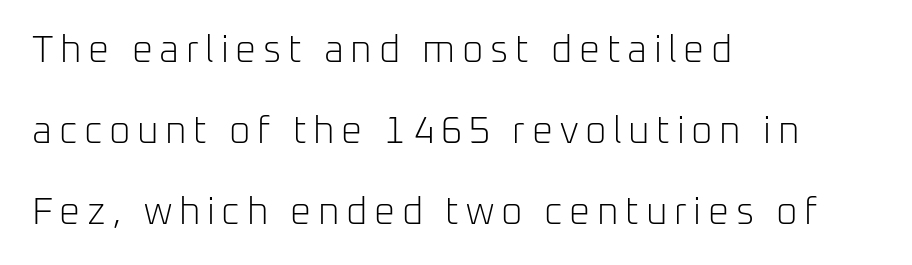
Q: Is the text bold? A: No.
Q: Is the text italic (slanted)? A: No, it is upright.
Q: Is the typeface a serif or a sans-serif typeface? A: Sans-serif.
Q: Is the text underlined? A: No.
Q: How is the paragraph aligned? A: Left-aligned.
Q: Is the spacing between lines tight, normal or loose? A: Loose.
Q: Width (condensed, normal, or wide)? A: Normal.
Q: Stroke contrast? A: Low.
Q: x-height? A: Medium.
Q: Monospaced? A: No.
